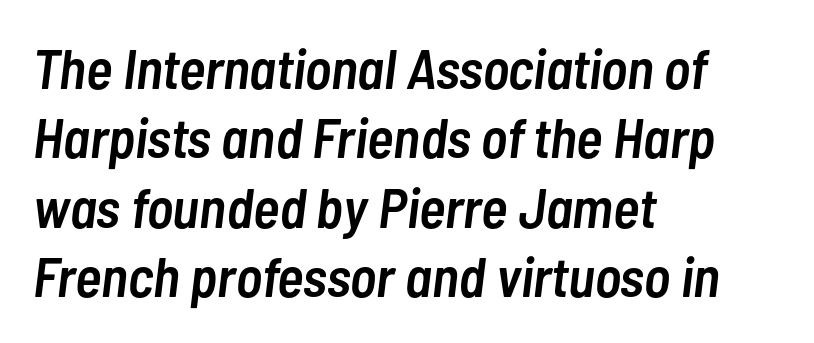
{"italic": "yes", "lean": "right", "slant_degrees": 7, "bold": "semi", "weight": "semibold", "width": "condensed", "stroke_contrast": "low", "x_height": "medium", "monospaced": "no", "underline": "no", "align": "left", "line_spacing_ratio": 1.24, "letter_spacing": "normal", "letter_spacing_em": 0.0, "glyph_px": 56}
